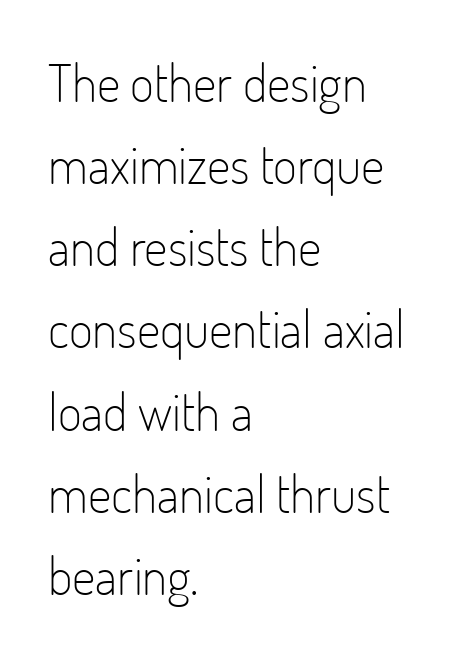
Q: Is the text bold? A: No.
Q: Is the text italic (slanted)? A: No, it is upright.
Q: Is the typeface a serif or a sans-serif typeface? A: Sans-serif.
Q: Is the text underlined? A: No.
Q: How is the paragraph aligned? A: Left-aligned.
Q: Is the spacing between letters normal or unusually wide? A: Normal.
Q: Is the spacing between lines tight, normal or loose? A: Normal.
Q: Width (condensed, normal, or wide)? A: Condensed.
Q: Stroke contrast? A: Low.
Q: x-height? A: Small.
Q: Monospaced? A: No.
